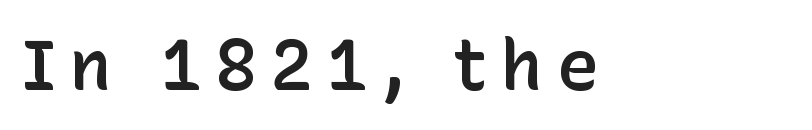
Q: Is the text bold? A: Semi-bold.
Q: Is the text italic (slanted)? A: No, it is upright.
Q: Is the typeface a serif or a sans-serif typeface? A: Sans-serif.
Q: Is the text underlined? A: No.
Q: Width (condensed, normal, or wide)? A: Normal.
Q: Stroke contrast? A: Low.
Q: x-height? A: Medium.
Q: Monospaced? A: No.
